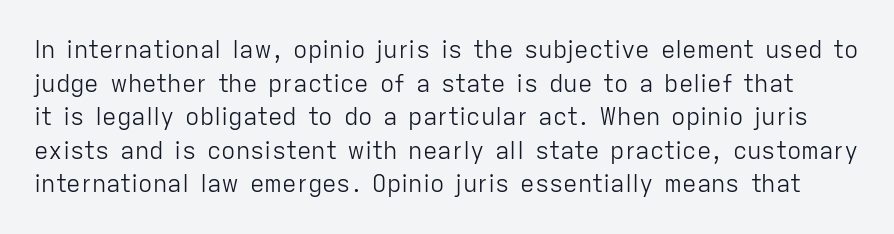
The letters look calm and open, with moderate or lighter stems. Evenly set lines give the paragraph a standard silhouette. The rendering keeps characters at their native spacing. This is roman type, the default non-slanted kind. Glance below the letters and you will spot only blank space.
